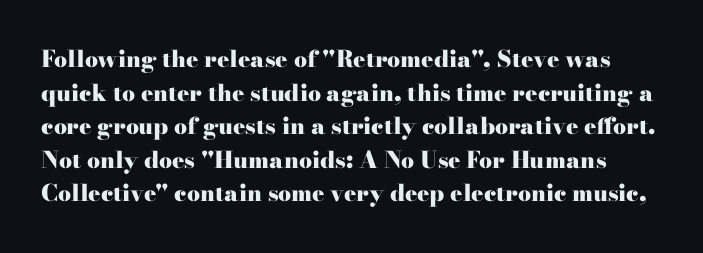
The image shows 23 px bold type, upright; set normal line spacing (1.46x), normal letter spacing, not underlined.
